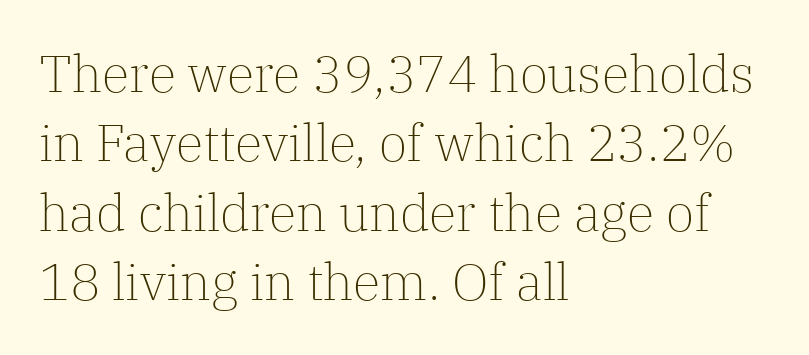
{"serif": "yes", "italic": "no", "bold": "no", "weight": "light", "width": "normal", "stroke_contrast": "low", "x_height": "medium", "monospaced": "no", "underline": "no", "align": "left", "line_spacing": "normal", "line_spacing_ratio": 1.36, "letter_spacing": "normal", "letter_spacing_em": 0.0, "glyph_px": 51}
